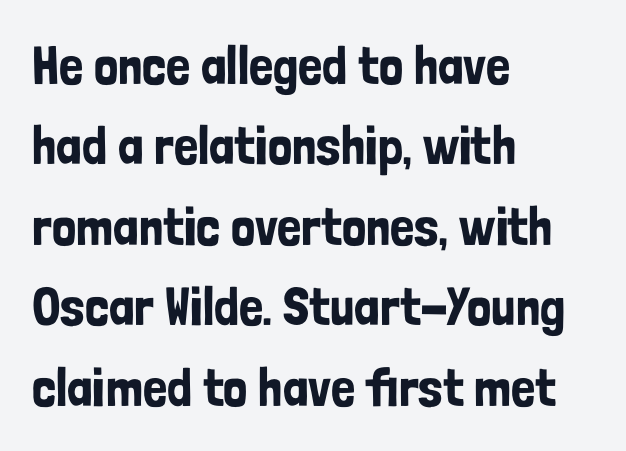
The image shows 54 px condensed sans-serif type, upright; set left-aligned, normal line spacing (1.49x), normal letter spacing, not underlined; low stroke contrast and a medium x-height.
